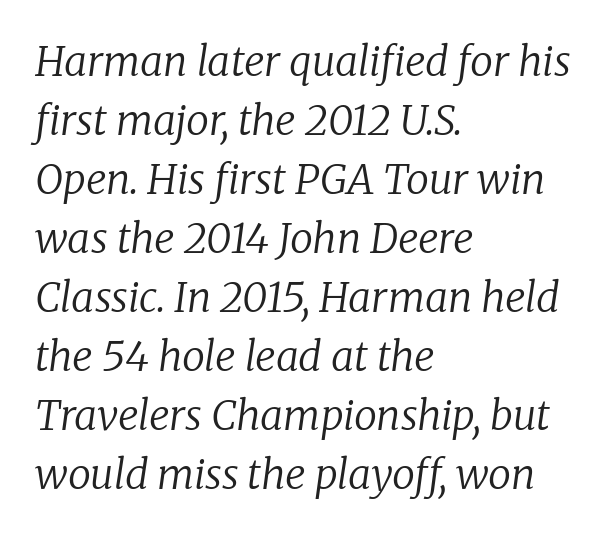
Q: Is the text bold? A: No.
Q: Is the text italic (slanted)? A: Yes, it leans right by about 8 degrees.
Q: Is the typeface a serif or a sans-serif typeface? A: Serif.
Q: Is the text underlined? A: No.
Q: How is the paragraph aligned? A: Left-aligned.
Q: Is the spacing between letters normal or unusually wide? A: Normal.
Q: Is the spacing between lines tight, normal or loose? A: Normal.
Q: Width (condensed, normal, or wide)? A: Normal.
Q: Stroke contrast? A: Low.
Q: x-height? A: Medium.
Q: Monospaced? A: No.
